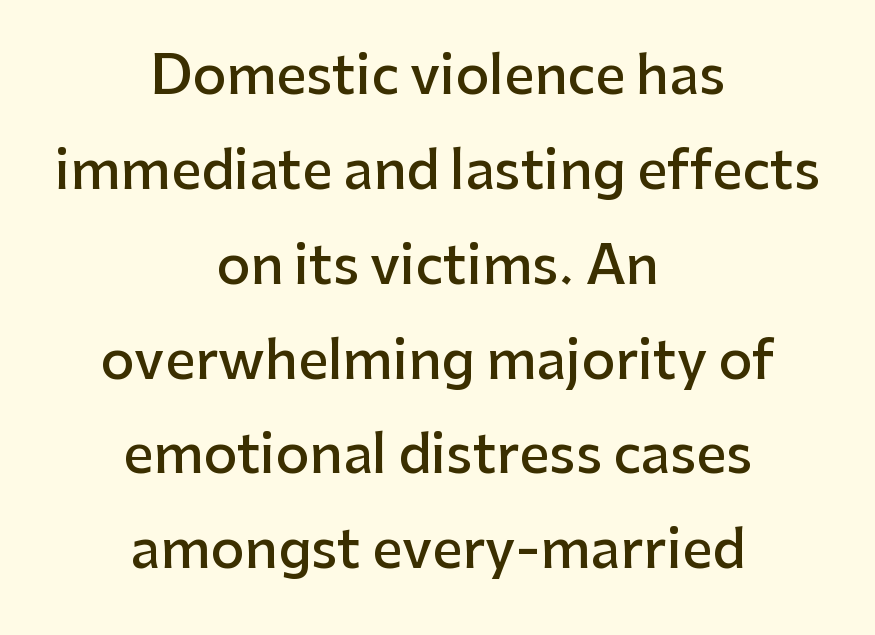
The image shows 53 px semibold sans-serif type, upright; set centered, line spacing 1.79x, normal letter spacing, not underlined; low stroke contrast and a medium x-height.
